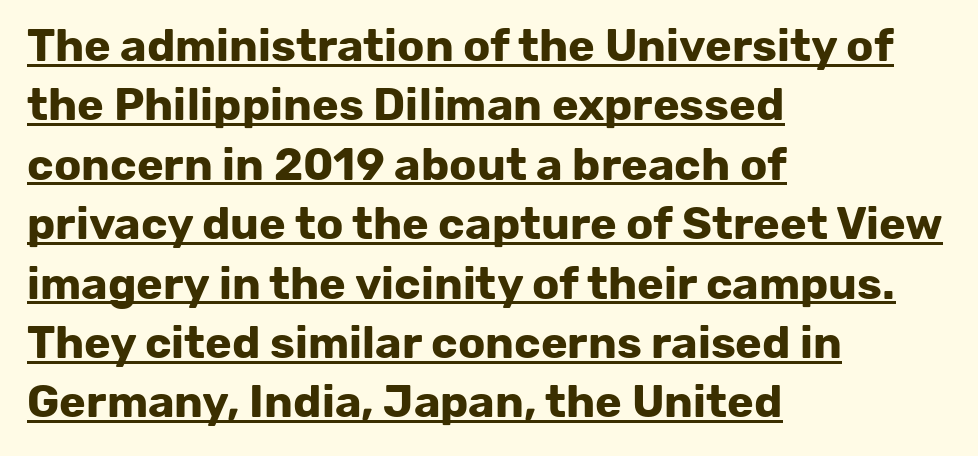
{"serif": "no", "italic": "no", "bold": "yes", "weight": "bold", "width": "normal", "stroke_contrast": "low", "x_height": "medium", "monospaced": "no", "underline": "yes", "align": "left", "line_spacing": "normal", "line_spacing_ratio": 1.32, "letter_spacing": "normal", "letter_spacing_em": 0.0, "glyph_px": 45}
